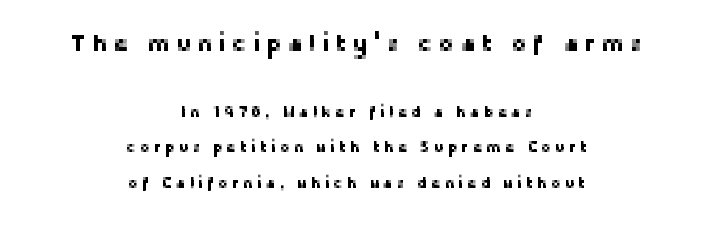
A clean baseline with only descenders dipping below it. A typesetter would mark this as roman, not italic. The gaps between neighbouring characters are conspicuously large. Of the two passages, the one on top uses the larger point size. Line starts and ends both wander, symmetrically.
